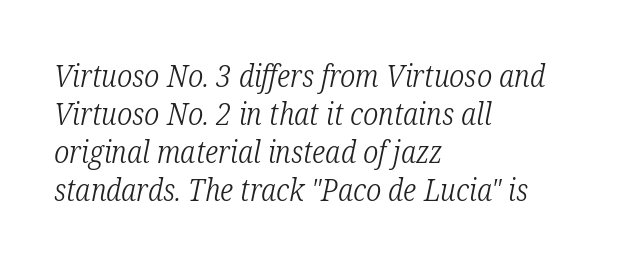
{"serif": "yes", "italic": "yes", "lean": "right", "slant_degrees": 12, "bold": "no", "weight": "light", "width": "condensed", "stroke_contrast": "low", "x_height": "medium", "monospaced": "no", "underline": "no", "align": "left", "line_spacing": "normal", "line_spacing_ratio": 1.27, "letter_spacing": "normal", "letter_spacing_em": 0.0, "glyph_px": 30}
